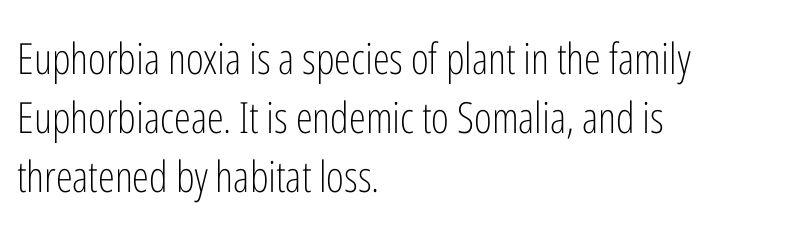
The image shows 43 px light, condensed sans-serif type, upright; set left-aligned, normal line spacing (1.37x), normal letter spacing, not underlined; low stroke contrast and a medium x-height.
